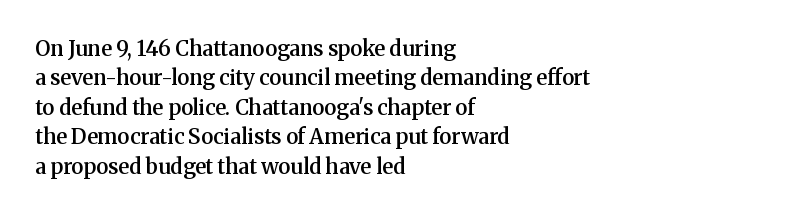
The image shows 21 px text type, upright; set left-aligned, normal line spacing (1.4x), normal letter spacing, not underlined.
